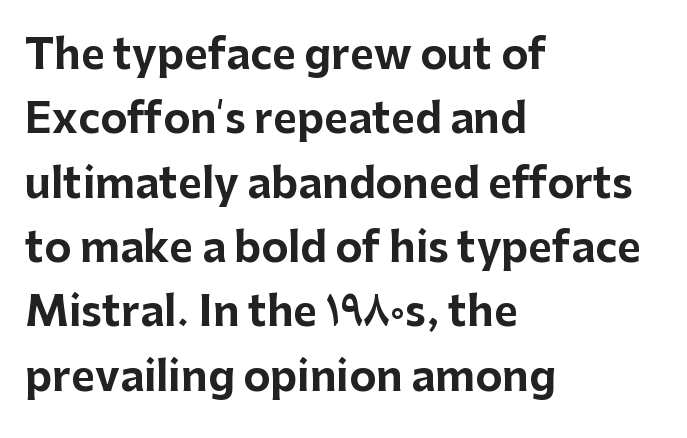
A typesetter would call this leading conventional body-copy spacing. This rendering leaves character spacing at its baseline value. Descenders hang freely into open space. The lines in this sample share a left origin and differ only in where they stop. These lines are composed in type without serifs.
